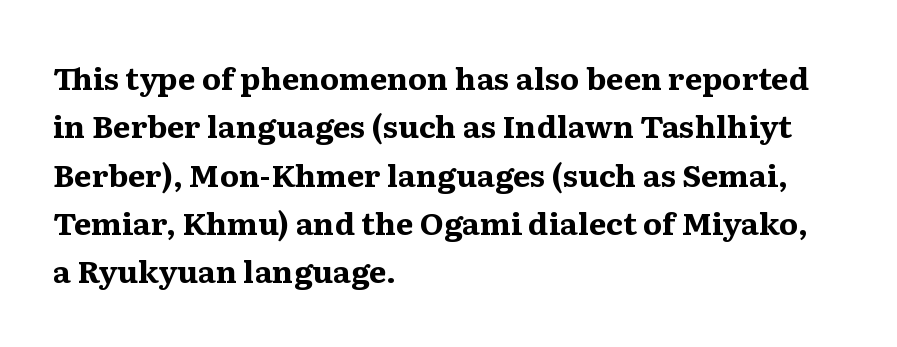
Q: Is the text bold? A: Yes.
Q: Is the text italic (slanted)? A: No, it is upright.
Q: Is the typeface a serif or a sans-serif typeface? A: Serif.
Q: Is the text underlined? A: No.
Q: How is the paragraph aligned? A: Left-aligned.
Q: Is the spacing between letters normal or unusually wide? A: Normal.
Q: Is the spacing between lines tight, normal or loose? A: Normal.
Q: Width (condensed, normal, or wide)? A: Normal.
Q: Stroke contrast? A: Medium.
Q: x-height? A: Medium.
Q: Monospaced? A: No.
